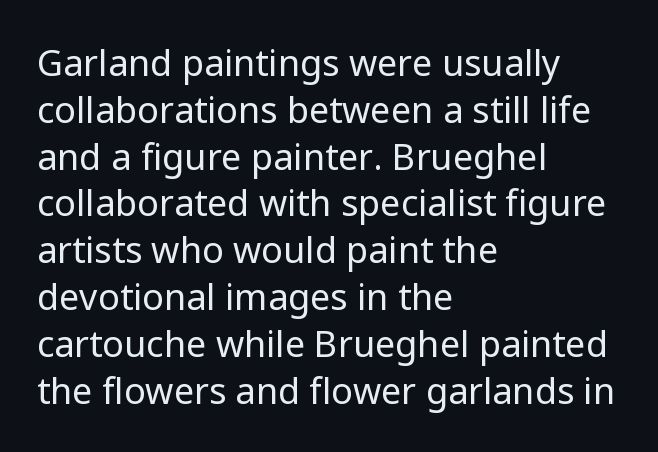
Character widths vary here, with narrow letters taking less room than wide ones. No extra ink here — the face is not bold. These lines are set flush left with a ragged right edge. Does extra space separate the letters? No, they use regular spacing. This is the regular roman posture of the typeface. Look at the bottom of the vertical strokes: they stop flat, with no serifs.
